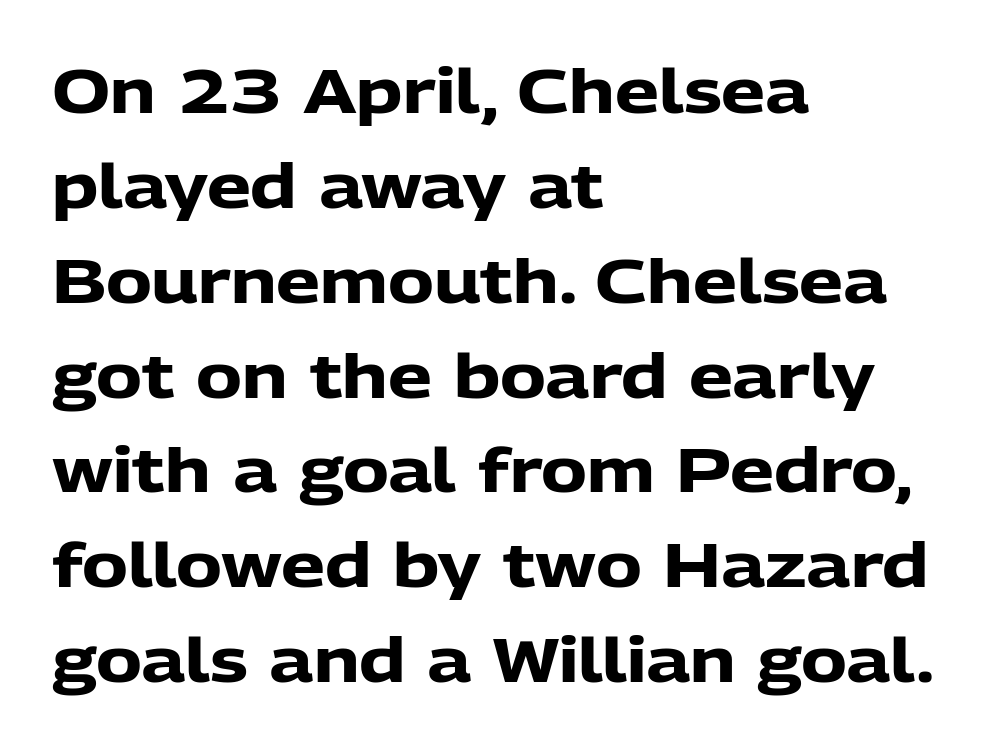
The image shows 62 px heavy sans-serif type, upright; set left-aligned, normal line spacing (1.53x), normal letter spacing, not underlined; low stroke contrast and a medium x-height.
